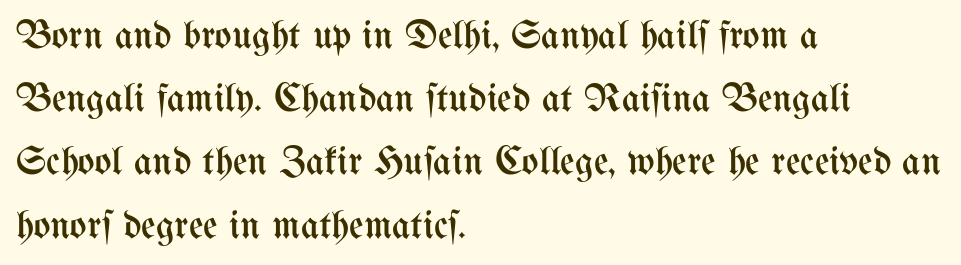
The image shows 40 px regular-weight, condensed type, upright; set left-aligned, normal line spacing (1.58x), normal letter spacing, not underlined; medium stroke contrast and a medium x-height.
